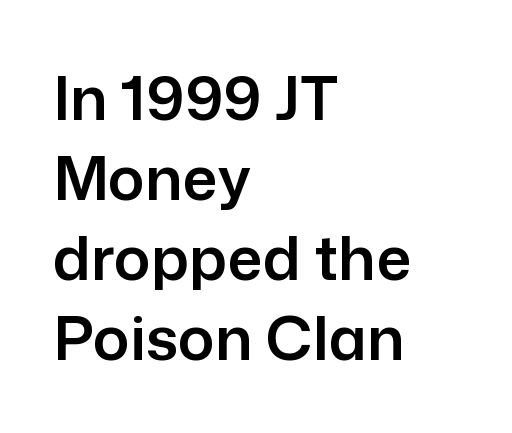
The image shows 61 px sans-serif type, upright; set left-aligned, normal line spacing (1.31x), normal letter spacing, not underlined; low stroke contrast and a medium x-height.
